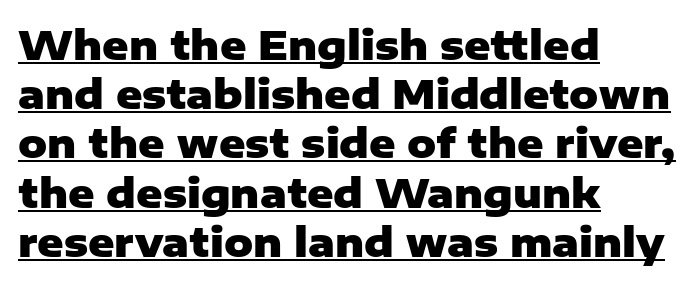
Spacing verdict: proportional, widths tailored to each character. This sample uses an upright cut, with every glyph sitting square on the baseline. In designer terms, the underline attribute is active on this setting. The letters are bold, with thick, heavy strokes. The letters sit at their default tracking, neither squeezed nor spread. Stroke terminals: plain, sans-serif.
